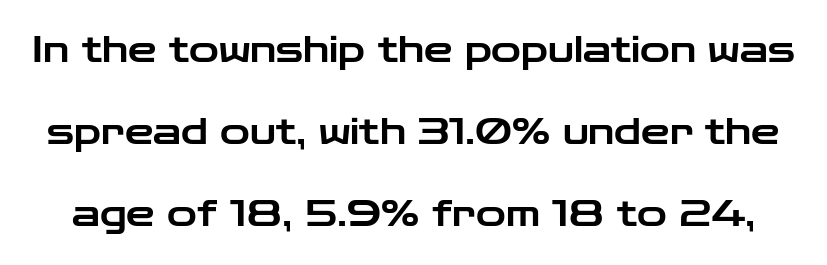
Tracking here is standard; glyphs follow each other at the usual distance. This sample has the flowing, uneven cadence of proportional lettering. The gap between lines stays unmarked. The font's upright variant was chosen for this text.
